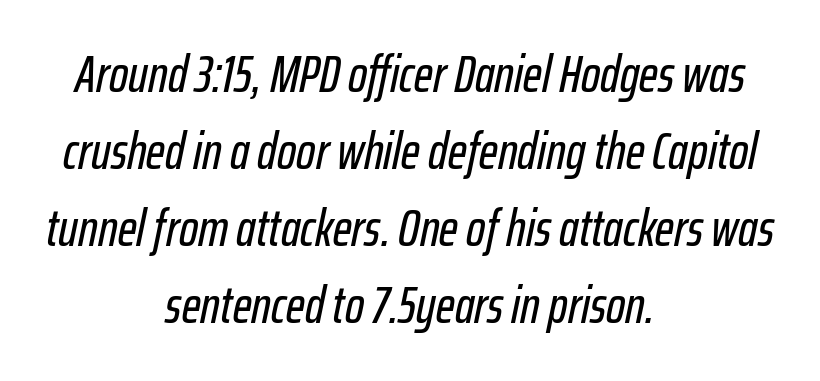
Q: Is the text italic (slanted)? A: Yes, it leans right by about 12 degrees.
Q: Is the text underlined? A: No.
Q: How is the paragraph aligned? A: Centered.
Q: Is the spacing between letters normal or unusually wide? A: Normal.
Q: Is the spacing between lines tight, normal or loose? A: Normal.
Q: Width (condensed, normal, or wide)? A: Condensed.
Q: Stroke contrast? A: Low.
Q: x-height? A: Medium.
Q: Monospaced? A: No.
